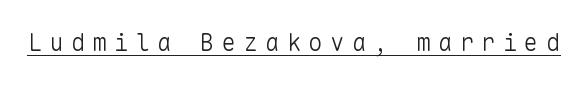
{"italic": "no", "bold": "no", "underline": "yes", "letter_spacing": "wide", "letter_spacing_em": 0.3, "glyph_px": 24}
